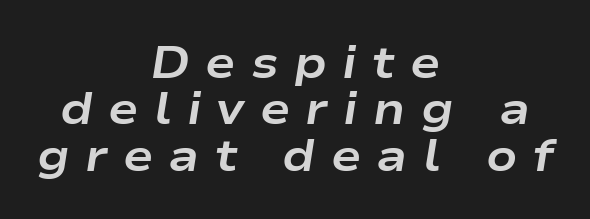
The image shows 45 px bold, wide type, italic (leaning right); set centered, tight line spacing (1.03x), unusually wide letter spacing (+0.34 em), not underlined; low stroke contrast and a medium x-height.
